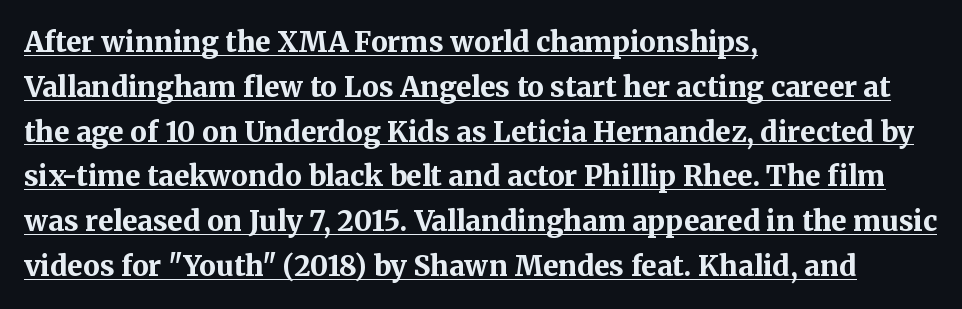
{"serif": "yes", "italic": "no", "bold": "yes", "weight": "bold", "width": "normal", "stroke_contrast": "medium", "x_height": "medium", "monospaced": "no", "underline": "yes", "align": "left", "line_spacing": "normal", "line_spacing_ratio": 1.6, "letter_spacing": "normal", "letter_spacing_em": 0.0, "glyph_px": 28}
